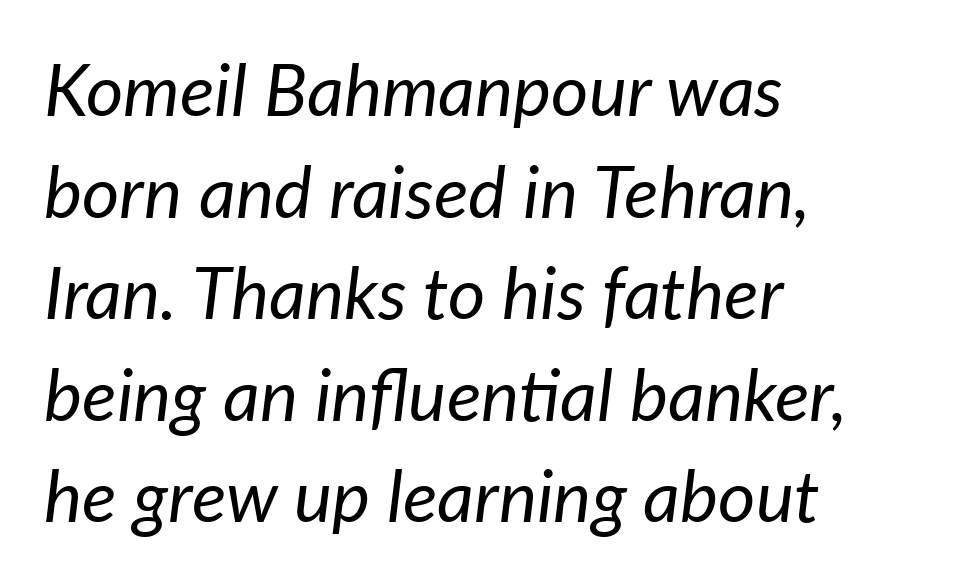
The image shows 72 px regular-weight type, italic (leaning right); set left-aligned, normal line spacing (1.41x), normal letter spacing, not underlined; low stroke contrast and a medium x-height.
